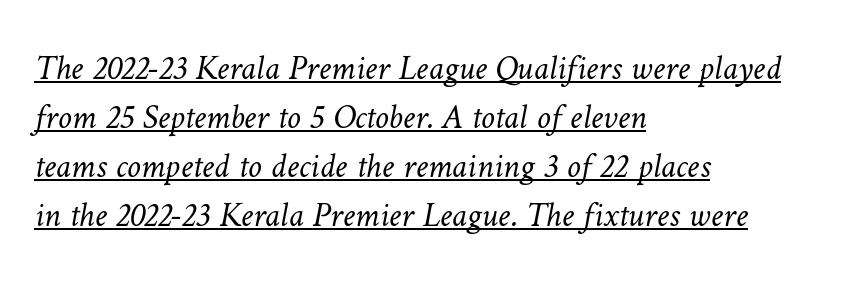
{"bold": "no", "weight": "light", "width": "normal", "stroke_contrast": "low", "x_height": "medium", "monospaced": "no", "underline": "yes", "align": "left", "line_spacing": "normal", "line_spacing_ratio": 1.4, "letter_spacing": "normal", "letter_spacing_em": 0.0, "glyph_px": 35}
